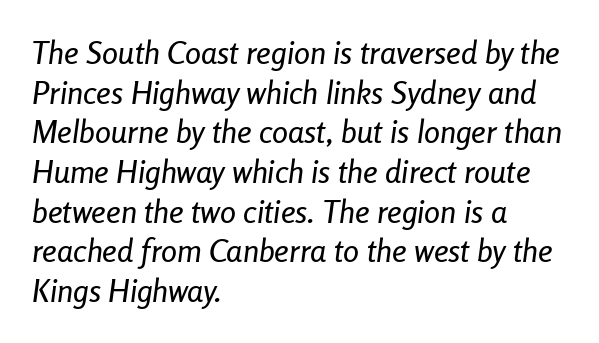
Q: Is the text italic (slanted)? A: Yes, it leans right by about 8 degrees.
Q: Is the text underlined? A: No.
Q: How is the paragraph aligned? A: Left-aligned.
Q: Is the spacing between letters normal or unusually wide? A: Normal.
Q: Width (condensed, normal, or wide)? A: Condensed.
Q: Stroke contrast? A: Low.
Q: x-height? A: Medium.
Q: Monospaced? A: No.
